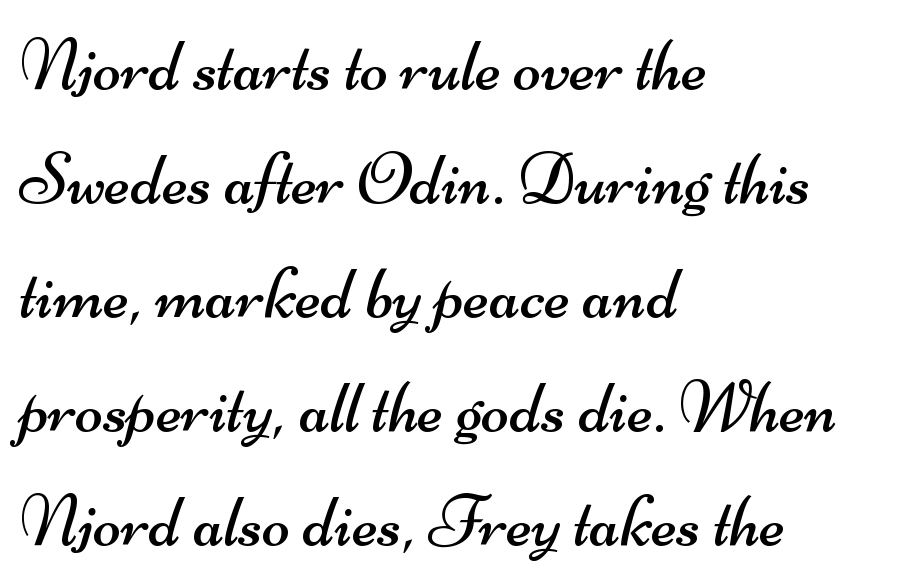
{"serif": "no", "bold": "no", "weight": "regular", "width": "wide", "stroke_contrast": "medium", "x_height": "small", "monospaced": "no", "underline": "no", "align": "left", "line_spacing": "normal", "line_spacing_ratio": 1.54, "letter_spacing": "normal", "letter_spacing_em": 0.0, "glyph_px": 74}
